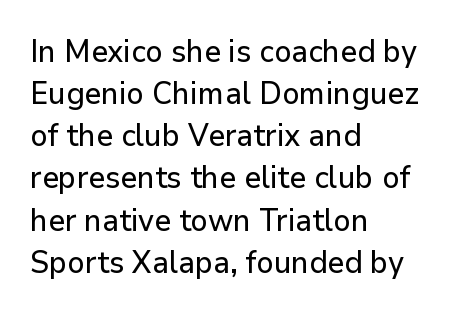
Q: Is the text italic (slanted)? A: No, it is upright.
Q: Is the typeface a serif or a sans-serif typeface? A: Sans-serif.
Q: Is the text underlined? A: No.
Q: How is the paragraph aligned? A: Left-aligned.
Q: Is the spacing between letters normal or unusually wide? A: Normal.
Q: Is the spacing between lines tight, normal or loose? A: Normal.
Q: Width (condensed, normal, or wide)? A: Normal.
Q: Stroke contrast? A: Low.
Q: x-height? A: Medium.
Q: Monospaced? A: No.
